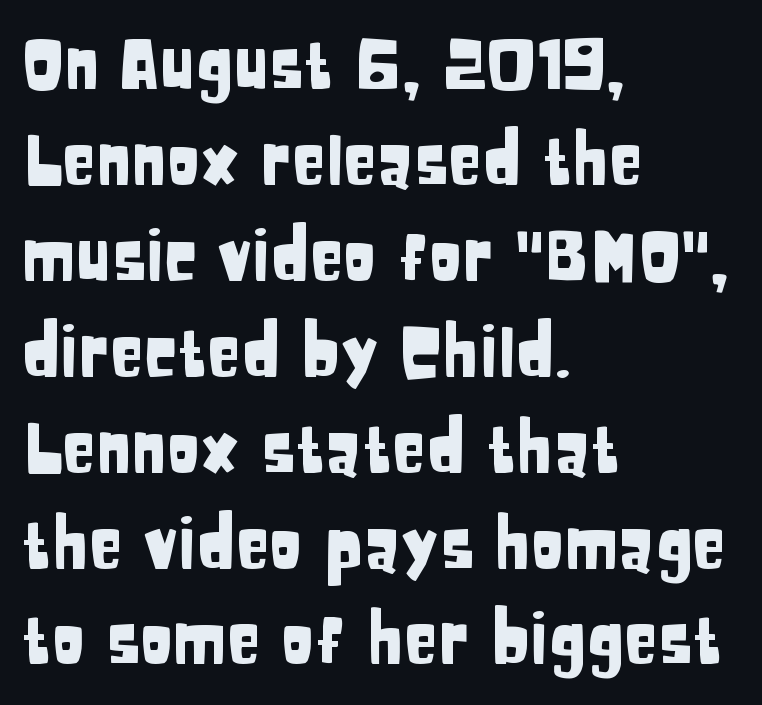
This is the regular roman posture of the typeface. In terms of letterform style, serifs are entirely absent. No extra tracking has been applied to these lines. Looks like regular typesetting: each glyph gets only the width it needs.
